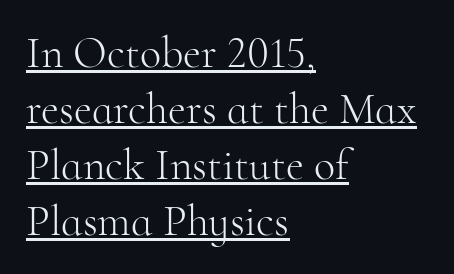
Q: Is the text bold? A: No.
Q: Is the text italic (slanted)? A: No, it is upright.
Q: Is the typeface a serif or a sans-serif typeface? A: Serif.
Q: Is the text underlined? A: Yes.
Q: How is the paragraph aligned? A: Left-aligned.
Q: Is the spacing between letters normal or unusually wide? A: Normal.
Q: Is the spacing between lines tight, normal or loose? A: Normal.
Q: Width (condensed, normal, or wide)? A: Normal.
Q: Stroke contrast? A: High.
Q: x-height? A: Small.
Q: Monospaced? A: No.
